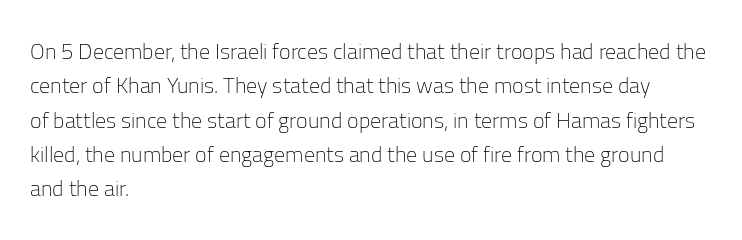
Q: Is the text bold? A: No.
Q: Is the text italic (slanted)? A: No, it is upright.
Q: Is the text underlined? A: No.
Q: How is the paragraph aligned? A: Left-aligned.
Q: Is the spacing between letters normal or unusually wide? A: Normal.
Q: Is the spacing between lines tight, normal or loose? A: Normal.
